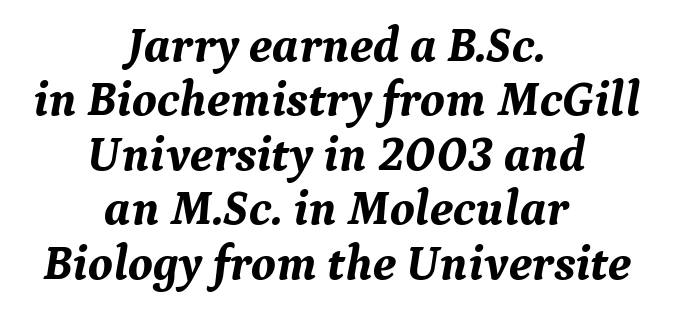
Q: Is the text bold? A: Yes.
Q: Is the text italic (slanted)? A: Yes, it leans right by about 9 degrees.
Q: Is the typeface a serif or a sans-serif typeface? A: Serif.
Q: Is the text underlined? A: No.
Q: How is the paragraph aligned? A: Centered.
Q: Is the spacing between letters normal or unusually wide? A: Normal.
Q: Is the spacing between lines tight, normal or loose? A: Tight.
Q: Width (condensed, normal, or wide)? A: Normal.
Q: Stroke contrast? A: Medium.
Q: x-height? A: Medium.
Q: Monospaced? A: No.
